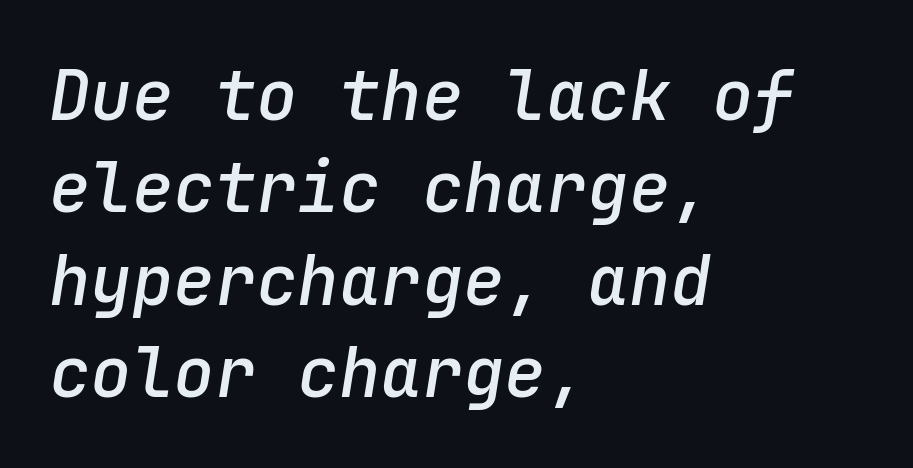
The image shows 69 px semibold type, italic (leaning right), monospaced; set left-aligned, normal line spacing (1.34x), normal letter spacing, not underlined; low stroke contrast and a medium x-height.
